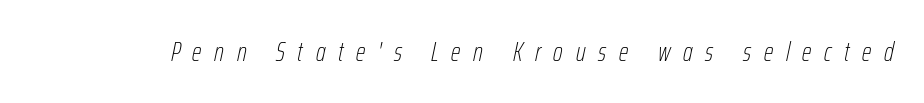
Would a proofreader flag this as italicized? Yes. Counters stay open thanks to moderate or lighter strokes. The string is rendered with underlining switched off. Caption: expanded tracking, letters set apart.
